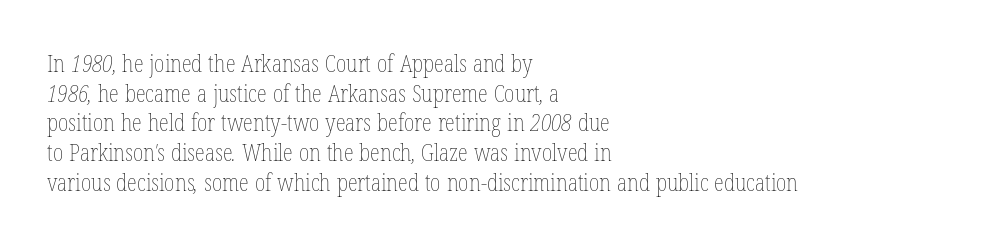
Q: Is the text bold? A: No.
Q: Is the text underlined? A: No.
Q: How is the paragraph aligned? A: Left-aligned.
Q: Is the spacing between letters normal or unusually wide? A: Normal.
Q: Is the spacing between lines tight, normal or loose? A: Normal.
